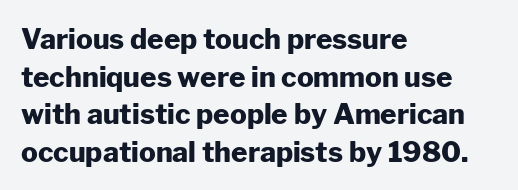
Is this a fixed-width face? No — the glyphs have proportional, varying widths. Alignment: flush left. Look at the tracking — it's just the regular setting, nothing added. The sample has been set heavy, in full bold.
